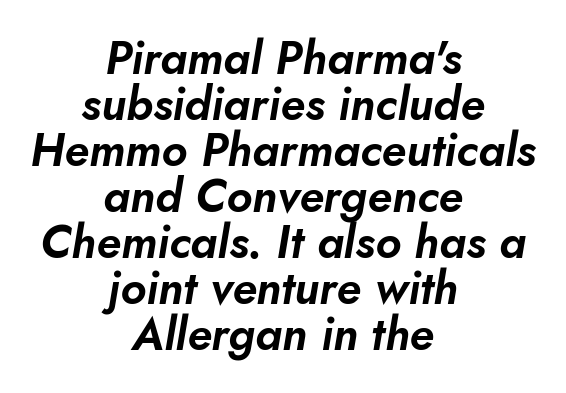
The image shows 46 px text type, italic (leaning right); set centered, tight line spacing (1.0x), normal letter spacing, not underlined; low stroke contrast and a small x-height.
